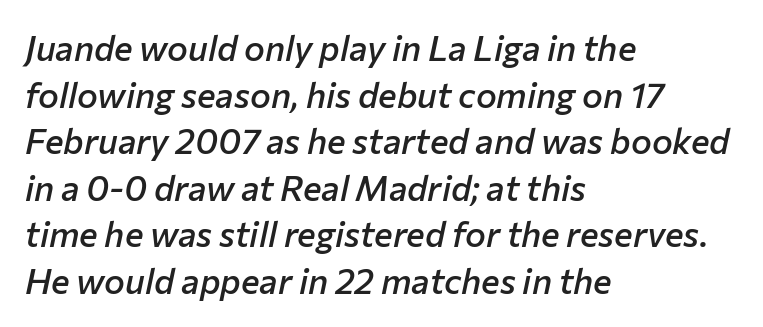
{"italic": "yes", "lean": "right", "slant_degrees": 12, "bold": "semi", "weight": "semibold", "width": "normal", "stroke_contrast": "low", "x_height": "medium", "monospaced": "no", "underline": "no", "align": "left", "line_spacing": "normal", "line_spacing_ratio": 1.33, "letter_spacing": "normal", "letter_spacing_em": 0.0, "glyph_px": 35}
